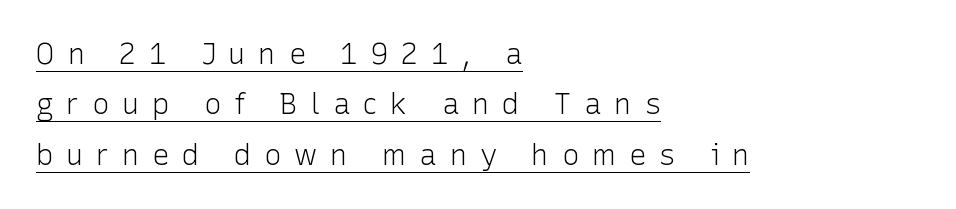
Q: Is the text bold? A: No.
Q: Is the text italic (slanted)? A: No, it is upright.
Q: Is the typeface a serif or a sans-serif typeface? A: Sans-serif.
Q: Is the text underlined? A: Yes.
Q: How is the paragraph aligned? A: Left-aligned.
Q: Is the spacing between letters normal or unusually wide? A: Unusually wide.
Q: Width (condensed, normal, or wide)? A: Normal.
Q: Stroke contrast? A: Low.
Q: x-height? A: Medium.
Q: Monospaced? A: No.
